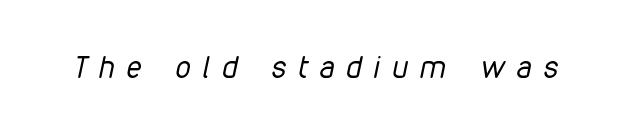
{"italic": "yes", "lean": "right", "slant_degrees": 12, "bold": "no", "weight": "regular", "width": "condensed", "stroke_contrast": "low", "x_height": "medium", "monospaced": "no", "underline": "no", "letter_spacing": "wide", "letter_spacing_em": 0.41, "glyph_px": 30}
